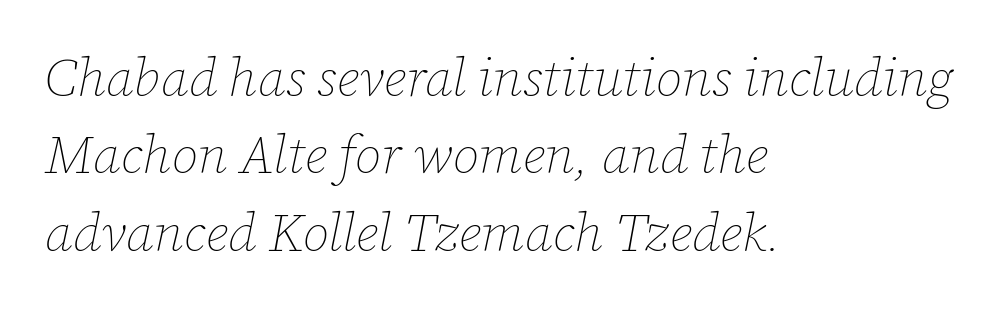
Descender tails drop into unmarked territory. The gaps between neighbouring characters are ordinary and unremarkable. The vertical gap from one line to the next is medium. Stroke thickness stays within the range of a standard reading face or lighter. Teacher's note: observe the even left margin — that is flush-left alignment.
